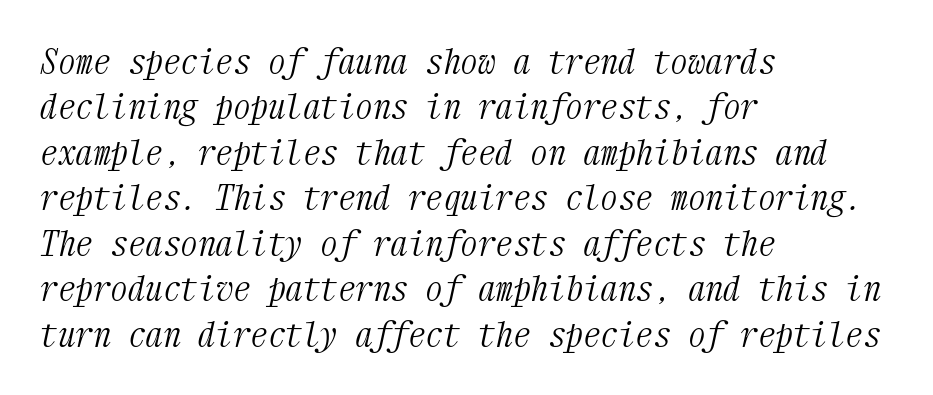
The image shows 35 px light, condensed serif type, italic (leaning right), monospaced; set left-aligned, normal line spacing (1.3x), normal letter spacing, not underlined; medium stroke contrast and a medium x-height.
